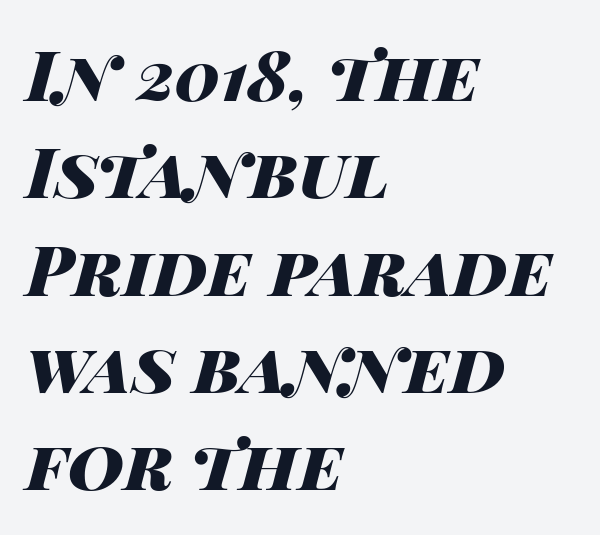
The tracking reads as untouched default to a designer's eye. Looks like regular typesetting: each glyph gets only the width it needs. Underlining? Definitely not there. Vertically, the passage feels balanced, rows spaced as you'd expect. A student would call this left alignment; a typographer would say flush left, rag right. The specimen reads as italic at a glance.
